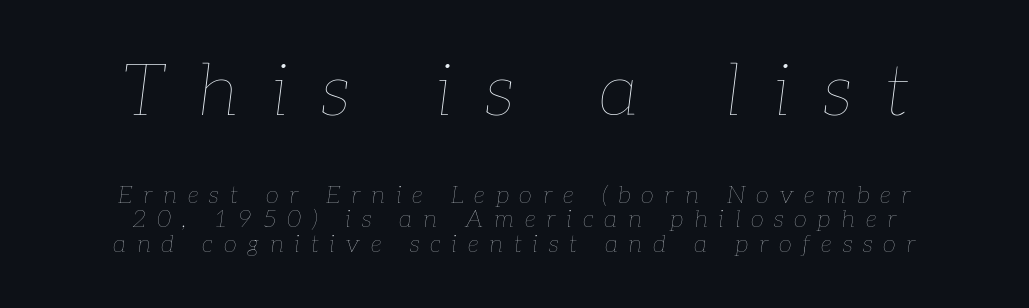
Q: Is the text bold? A: No.
Q: Is the text italic (slanted)? A: Yes, it leans right by about 7 degrees.
Q: Is the text underlined? A: No.
Q: How is the paragraph aligned? A: Centered.
Q: Is the spacing between letters normal or unusually wide? A: Unusually wide.
Q: Is the spacing between lines tight, normal or loose? A: Tight.
Q: Which block of text is set in a larger size, the first (top) or the second (bottom)? A: The first (top) one.
Q: Width (condensed, normal, or wide)? A: Normal.
Q: Stroke contrast? A: Low.
Q: x-height? A: Medium.
Q: Monospaced? A: No.
